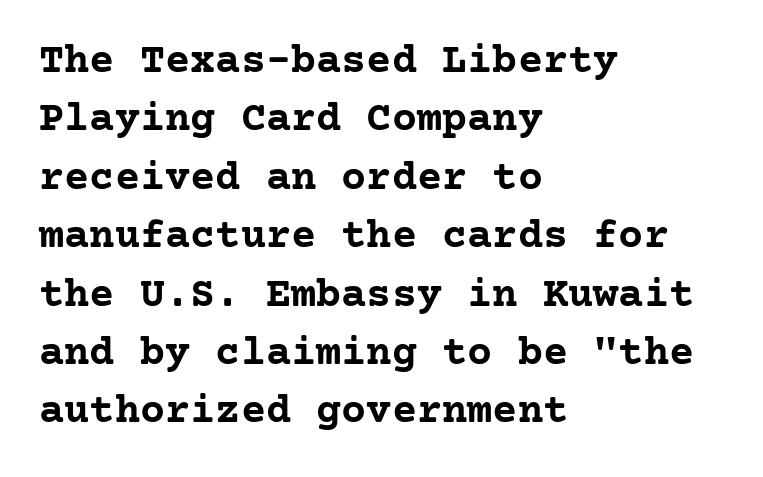
Notice how thick the strokes are: this is what a full bold looks like. Nothing unusual about the tracking: characters are spaced as the font intends. Rendered with straight, roman letterforms. Letterform terminals end in serifs throughout the passage. Notice how the passage keeps a crisp vertical edge on the left only.
